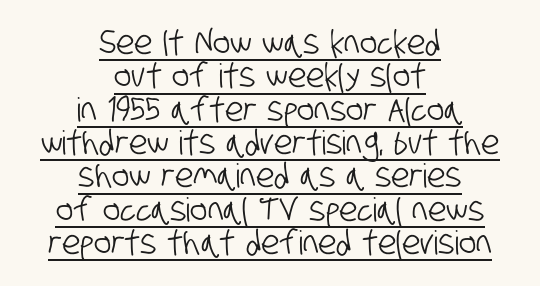
{"serif": "no", "width": "condensed", "stroke_contrast": "low", "x_height": "large", "monospaced": "no", "underline": "yes", "align": "center", "line_spacing": "tight", "line_spacing_ratio": 1.01, "letter_spacing": "normal", "letter_spacing_em": 0.0, "glyph_px": 33}
